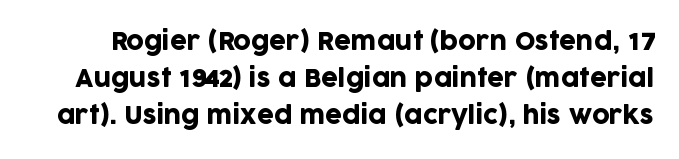
The image shows 24 px text type, upright; set normal line spacing (1.54x), normal letter spacing, not underlined.
